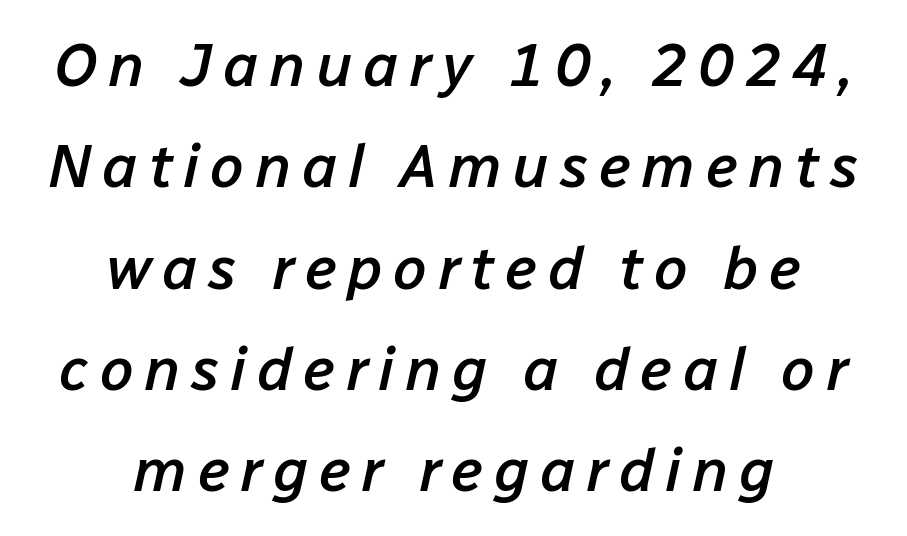
Q: Is the text bold? A: Semi-bold.
Q: Is the text italic (slanted)? A: Yes, it leans right by about 12 degrees.
Q: Is the text underlined? A: No.
Q: How is the paragraph aligned? A: Centered.
Q: Is the spacing between lines tight, normal or loose? A: Normal.
Q: Width (condensed, normal, or wide)? A: Normal.
Q: Stroke contrast? A: Low.
Q: x-height? A: Medium.
Q: Monospaced? A: No.
